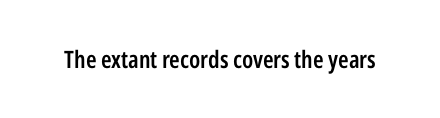
The image shows 24 px text type, upright; set normal letter spacing, not underlined.
